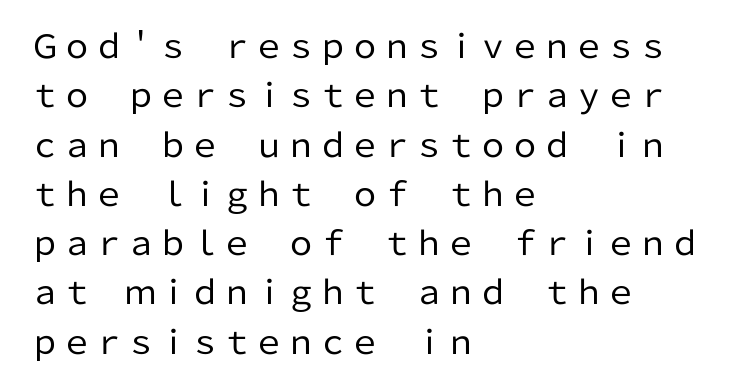
{"serif": "no", "italic": "no", "bold": "no", "weight": "regular", "width": "normal", "stroke_contrast": "low", "x_height": "medium", "monospaced": "no", "underline": "no", "align": "left", "line_spacing": "normal", "line_spacing_ratio": 1.54, "letter_spacing": "normal", "letter_spacing_em": 0.0, "glyph_px": 32}
